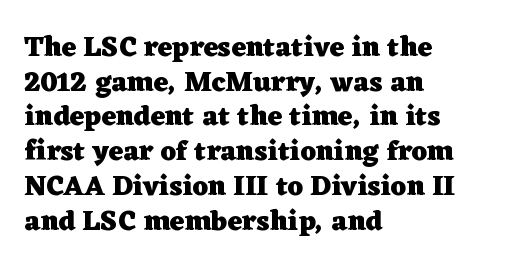
Q: Is the text bold? A: Yes.
Q: Is the text italic (slanted)? A: No, it is upright.
Q: Is the typeface a serif or a sans-serif typeface? A: Serif.
Q: Is the text underlined? A: No.
Q: How is the paragraph aligned? A: Left-aligned.
Q: Is the spacing between letters normal or unusually wide? A: Normal.
Q: Width (condensed, normal, or wide)? A: Wide.
Q: Stroke contrast? A: Low.
Q: x-height? A: Medium.
Q: Monospaced? A: No.
